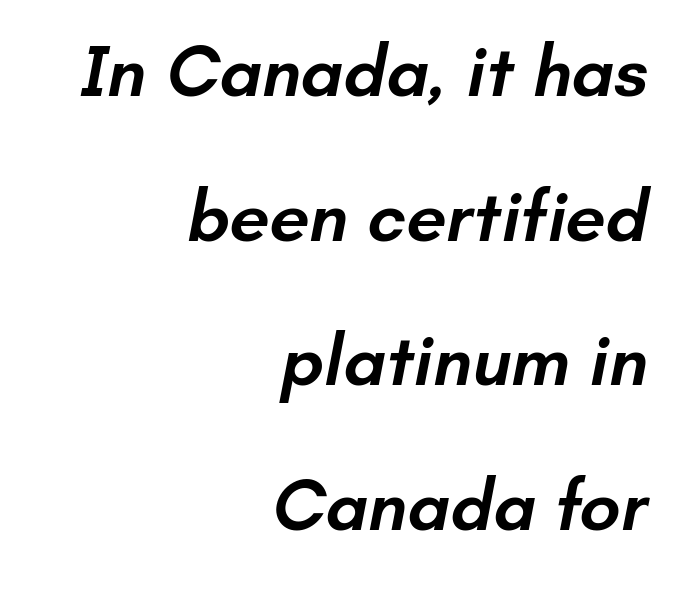
This rendering employs a face without finishing strokes, i.e., a sans-serif. Notice the strokes are somewhat thickened but not fully heavy: this is a semibold. Is the block centered? No — it sits flush against the right margin. Is the letter spacing exaggerated? No — it looks like the ordinary default. The gap between lines stays unmarked.
